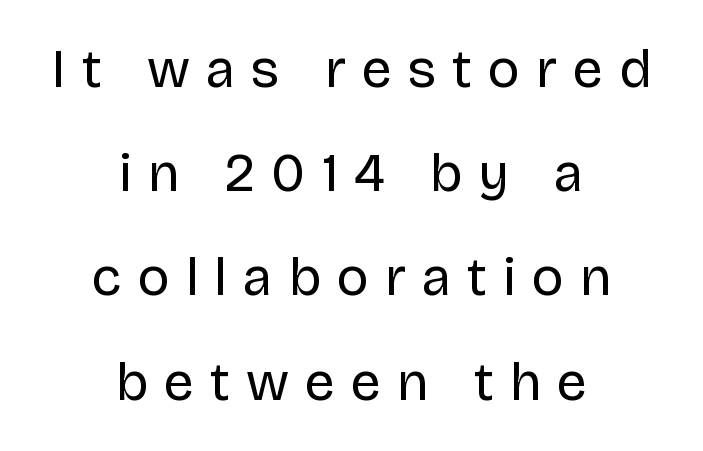
Observe the wide spacing: letters keep a clear distance from each other. Each letter keeps its own natural width here, so spacing adapts to shape. The specimen reads as upright at a glance. This rendering features lettering with no underline. This block would shrink considerably if given ordinary leading; it's expanded now. Weight: regular or lighter.
